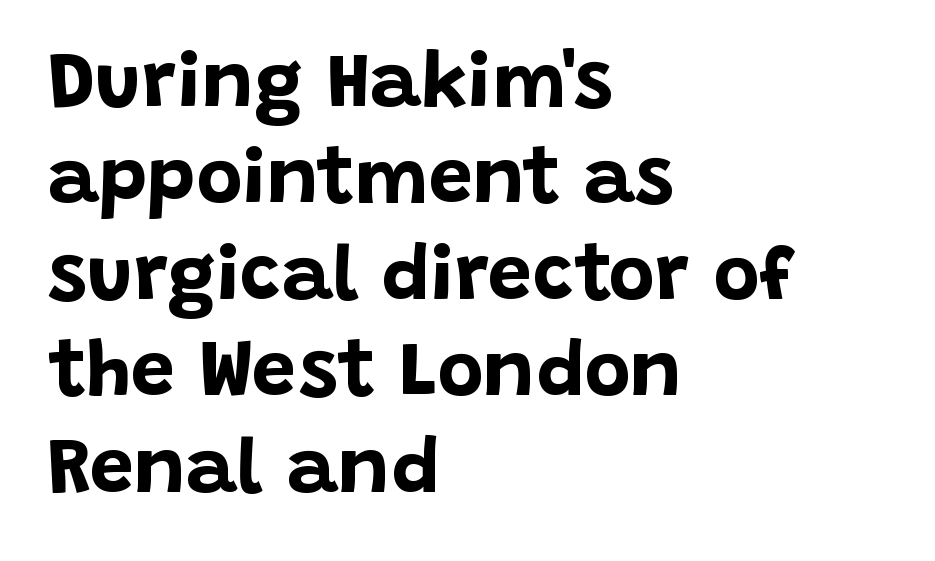
{"serif": "no", "italic": "no", "bold": "yes", "weight": "bold", "width": "normal", "stroke_contrast": "low", "x_height": "large", "monospaced": "no", "underline": "no", "align": "left", "line_spacing_ratio": 1.22, "letter_spacing": "normal", "letter_spacing_em": 0.0, "glyph_px": 79}
